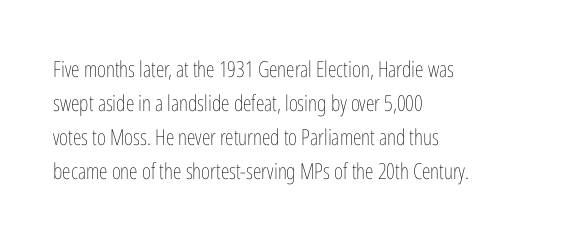
{"italic": "no", "bold": "no", "underline": "no", "align": "left", "line_spacing": "normal", "line_spacing_ratio": 1.54, "letter_spacing": "normal", "letter_spacing_em": 0.0, "glyph_px": 22}
